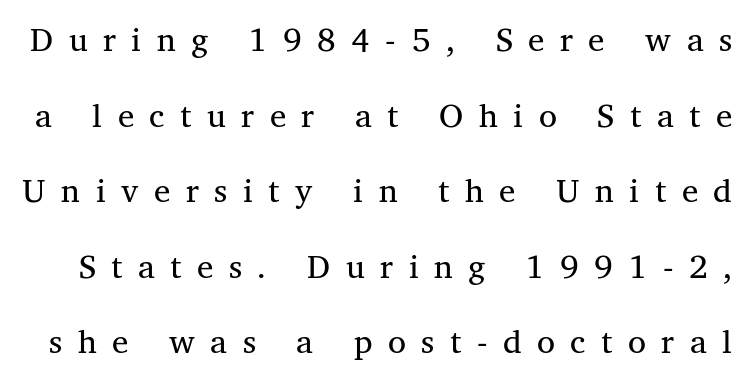
Q: Is the text bold? A: No.
Q: Is the text italic (slanted)? A: No, it is upright.
Q: Is the typeface a serif or a sans-serif typeface? A: Serif.
Q: Is the text underlined? A: No.
Q: Is the spacing between letters normal or unusually wide? A: Unusually wide.
Q: Is the spacing between lines tight, normal or loose? A: Loose.
Q: Width (condensed, normal, or wide)? A: Normal.
Q: Stroke contrast? A: Medium.
Q: x-height? A: Medium.
Q: Monospaced? A: No.
